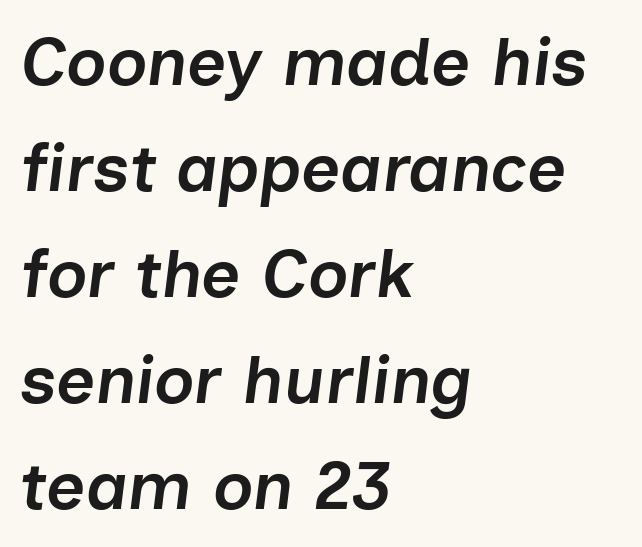
Q: Is the text bold? A: Semi-bold.
Q: Is the text italic (slanted)? A: Yes, it leans right by about 7 degrees.
Q: Is the text underlined? A: No.
Q: How is the paragraph aligned? A: Left-aligned.
Q: Is the spacing between letters normal or unusually wide? A: Normal.
Q: Is the spacing between lines tight, normal or loose? A: Normal.
Q: Width (condensed, normal, or wide)? A: Normal.
Q: Stroke contrast? A: Low.
Q: x-height? A: Medium.
Q: Monospaced? A: No.
